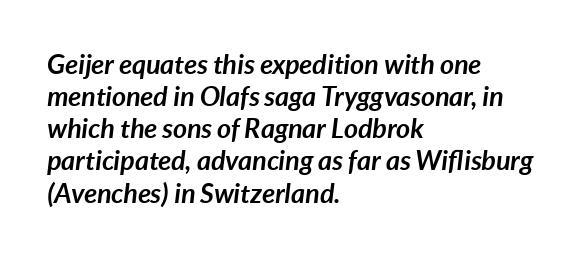
{"italic": "yes", "lean": "right", "slant_degrees": 7, "bold": "yes", "underline": "no", "align": "left", "line_spacing_ratio": 1.19, "letter_spacing": "normal", "letter_spacing_em": 0.0, "glyph_px": 27}
